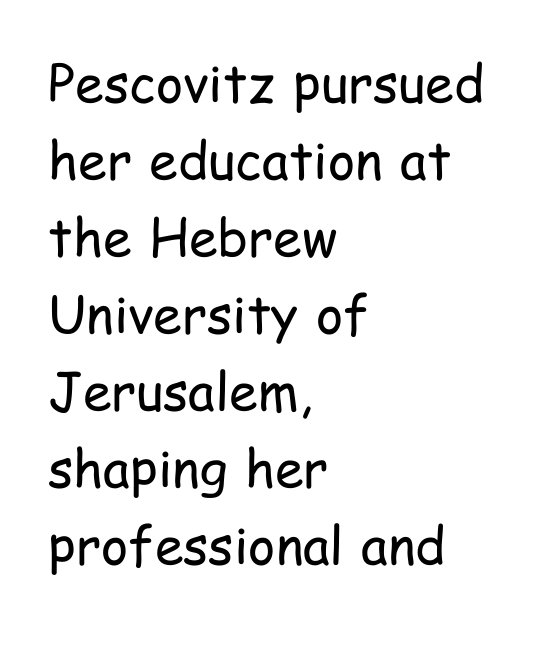
The image shows 52 px regular-weight, condensed sans-serif type, upright; set left-aligned, normal line spacing (1.48x), normal letter spacing, not underlined; low stroke contrast and a medium x-height.
